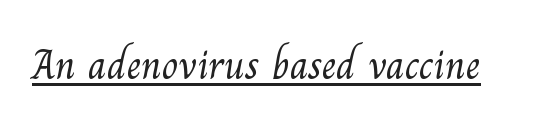
Q: Is the text bold? A: No.
Q: Is the typeface a serif or a sans-serif typeface? A: Serif.
Q: Is the text underlined? A: Yes.
Q: Is the spacing between letters normal or unusually wide? A: Normal.
Q: Width (condensed, normal, or wide)? A: Normal.
Q: Stroke contrast? A: Medium.
Q: x-height? A: Small.
Q: Monospaced? A: No.
